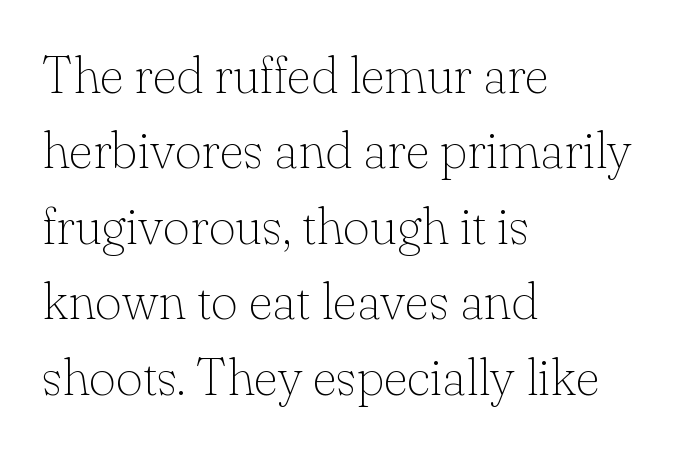
Q: Is the text bold? A: No.
Q: Is the text italic (slanted)? A: No, it is upright.
Q: Is the typeface a serif or a sans-serif typeface? A: Serif.
Q: Is the text underlined? A: No.
Q: How is the paragraph aligned? A: Left-aligned.
Q: Is the spacing between letters normal or unusually wide? A: Normal.
Q: Is the spacing between lines tight, normal or loose? A: Normal.
Q: Width (condensed, normal, or wide)? A: Normal.
Q: Stroke contrast? A: Low.
Q: x-height? A: Small.
Q: Monospaced? A: No.
